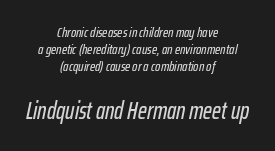
{"italic": "yes", "lean": "right", "slant_degrees": 12, "underline": "no", "align": "center", "line_spacing_ratio": 1.2, "letter_spacing": "normal", "letter_spacing_em": 0.0, "larger_block": "second", "size_ratio": 1.71, "glyph_px": 24}
